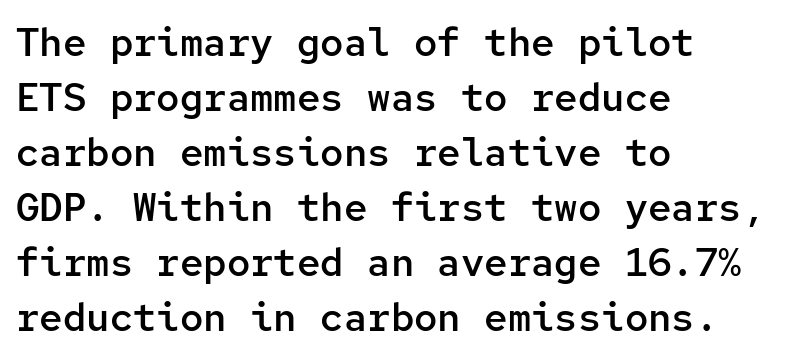
Q: Is the text bold? A: Semi-bold.
Q: Is the text italic (slanted)? A: No, it is upright.
Q: Is the typeface a serif or a sans-serif typeface? A: Sans-serif.
Q: Is the text underlined? A: No.
Q: How is the paragraph aligned? A: Left-aligned.
Q: Is the spacing between letters normal or unusually wide? A: Normal.
Q: Is the spacing between lines tight, normal or loose? A: Normal.
Q: Width (condensed, normal, or wide)? A: Normal.
Q: Stroke contrast? A: Low.
Q: x-height? A: Medium.
Q: Monospaced? A: Yes.
